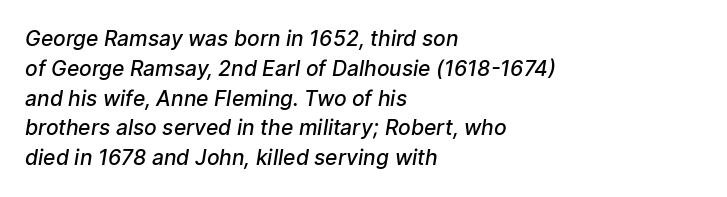
If you drew a ruler down the left edge, every line would touch it. Quick note: underline off. Strokes here are thickened, but only to semibold level. What's the leading like? Ordinary, nothing unusual.
